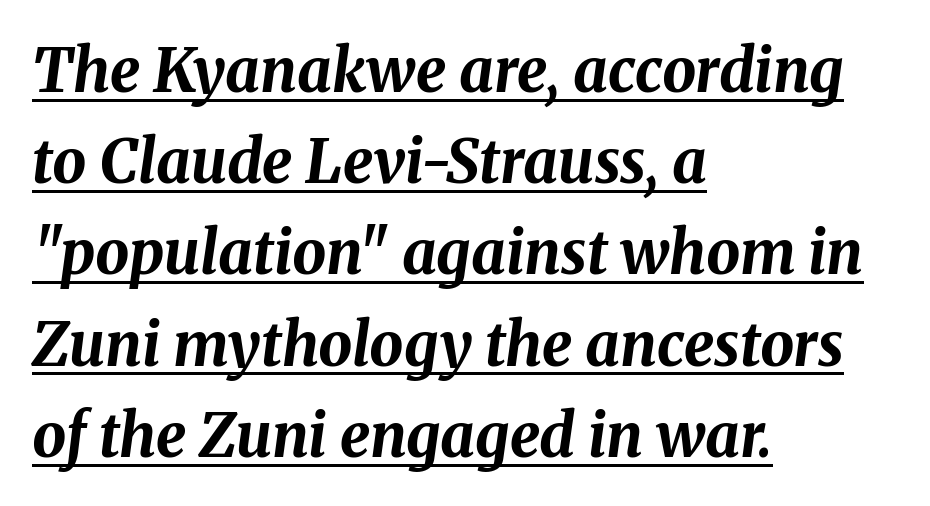
Q: Is the text bold? A: Yes.
Q: Is the text italic (slanted)? A: Yes, it leans right by about 8 degrees.
Q: Is the text underlined? A: Yes.
Q: How is the paragraph aligned? A: Left-aligned.
Q: Is the spacing between letters normal or unusually wide? A: Normal.
Q: Is the spacing between lines tight, normal or loose? A: Normal.
Q: Width (condensed, normal, or wide)? A: Normal.
Q: Stroke contrast? A: Medium.
Q: x-height? A: Medium.
Q: Monospaced? A: No.
